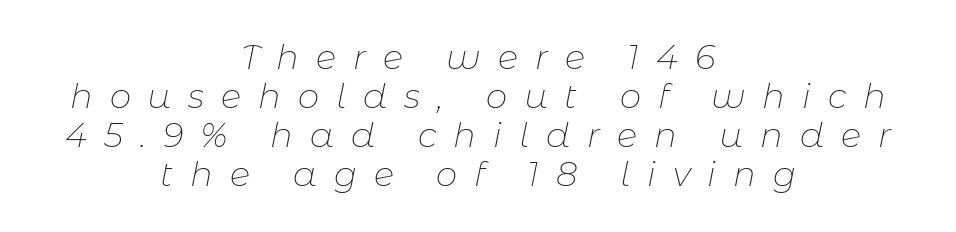
{"italic": "yes", "lean": "right", "slant_degrees": 11, "bold": "no", "weight": "thin", "width": "normal", "stroke_contrast": "low", "x_height": "medium", "monospaced": "no", "underline": "no", "align": "center", "line_spacing": "tight", "line_spacing_ratio": 1.15, "letter_spacing": "wide", "letter_spacing_em": 0.5, "glyph_px": 34}
